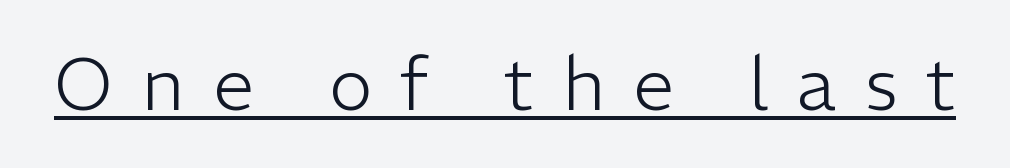
The image shows 73 px light sans-serif type, upright; set unusually wide letter spacing (+0.39 em), underlined; low stroke contrast and a medium x-height.
